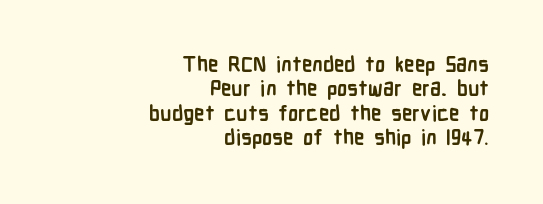
The image shows 21 px bold type, upright; set right-aligned, line spacing 1.16x, normal letter spacing, not underlined.
